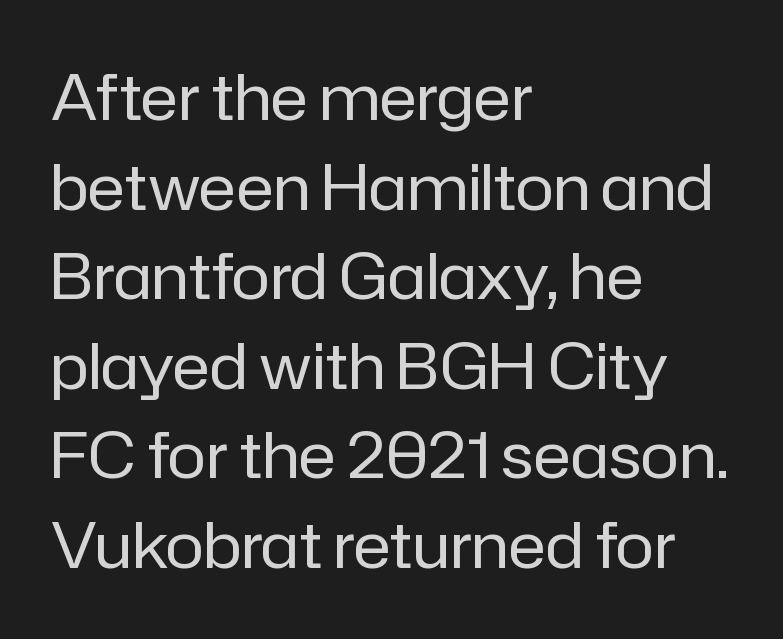
{"serif": "no", "italic": "no", "bold": "no", "weight": "regular", "width": "normal", "stroke_contrast": "low", "x_height": "medium", "monospaced": "no", "underline": "no", "align": "left", "line_spacing": "normal", "line_spacing_ratio": 1.4, "letter_spacing": "normal", "letter_spacing_em": 0.0, "glyph_px": 64}
